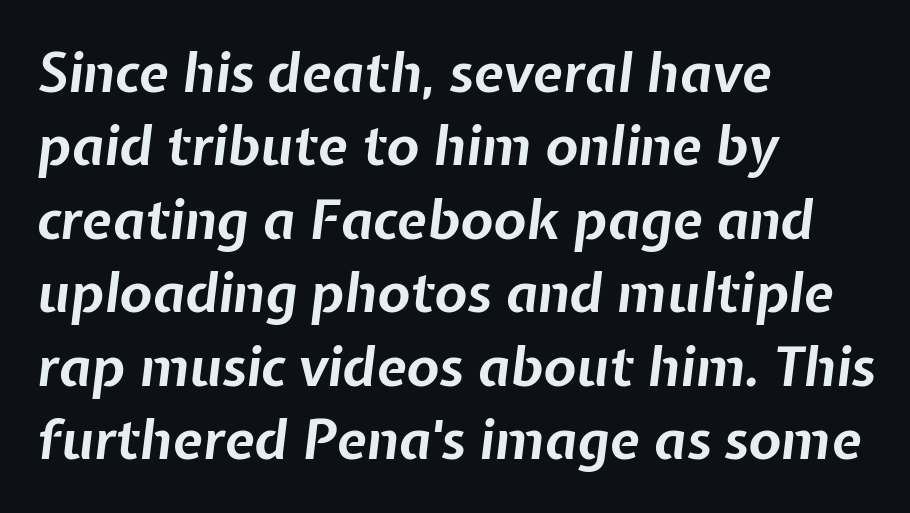
The image shows 54 px bold type, italic (leaning right); set left-aligned, normal line spacing (1.36x), normal letter spacing, not underlined; low stroke contrast and a medium x-height.
